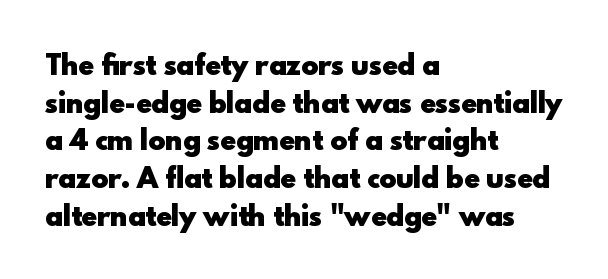
{"italic": "no", "bold": "yes", "underline": "no", "align": "left", "line_spacing": "normal", "line_spacing_ratio": 1.45, "letter_spacing": "normal", "letter_spacing_em": 0.0, "glyph_px": 26}
